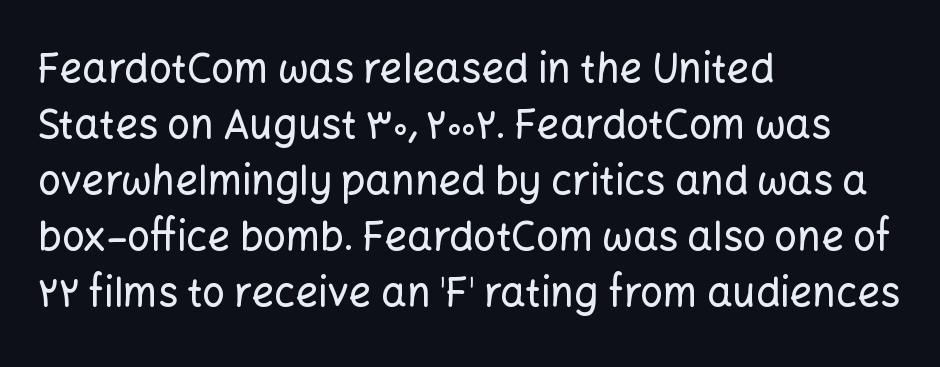
Honestly, the row spacing looks completely unremarkable. Tall strokes in this sample are plumb rather than angled. Line beginnings align vertically; line endings do not. Spacing verdict: proportional, widths tailored to each character.
